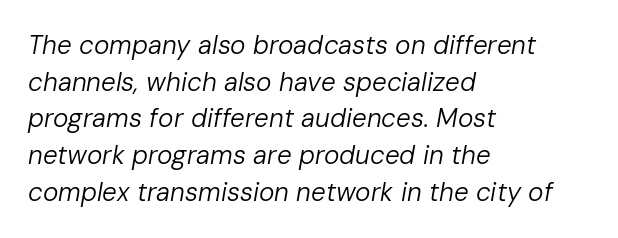
Q: Is the text bold? A: No.
Q: Is the text italic (slanted)? A: Yes, it leans right by about 10 degrees.
Q: Is the text underlined? A: No.
Q: How is the paragraph aligned? A: Left-aligned.
Q: Is the spacing between letters normal or unusually wide? A: Normal.
Q: Is the spacing between lines tight, normal or loose? A: Normal.
